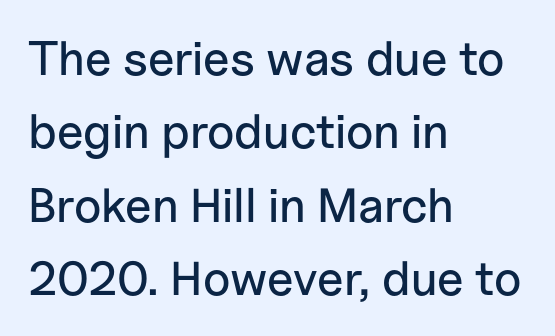
Is the letter spacing exaggerated? No — it looks like the ordinary default. One glance says typical: line gaps are just what's usual. The letters advance in unequal steps, a hallmark of proportional type. Classification — sans serif. The area under the type is left untouched. It's the straight-up-and-down kind of type.
